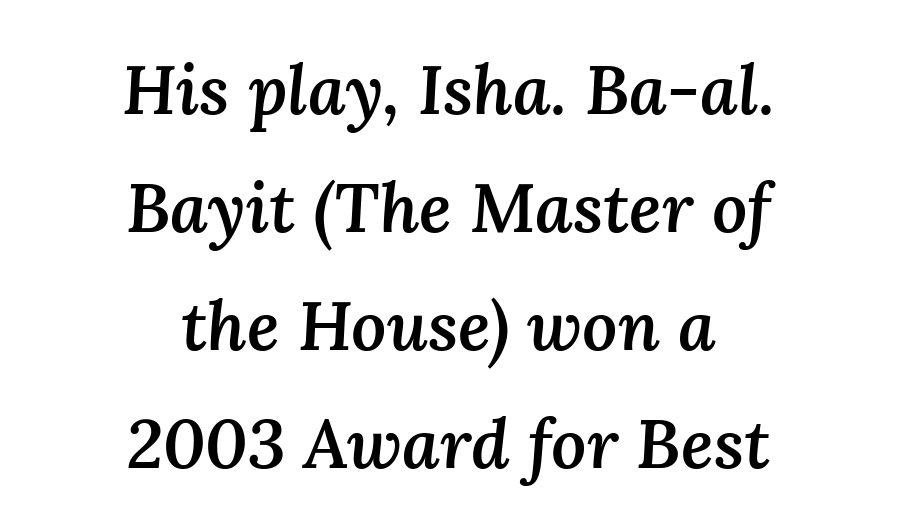
The image shows 69 px semibold type, italic (leaning right); set centered, line spacing 1.71x, normal letter spacing, not underlined; medium stroke contrast and a medium x-height.
